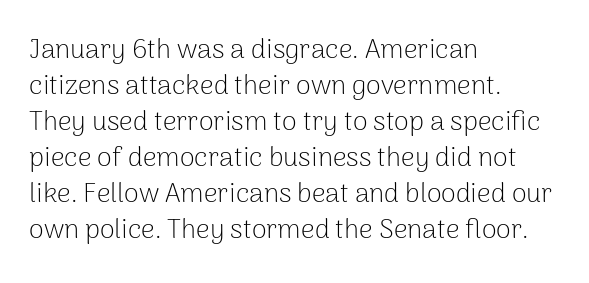
The image shows 27 px text type, upright; set left-aligned, normal line spacing (1.33x), normal letter spacing, not underlined.
